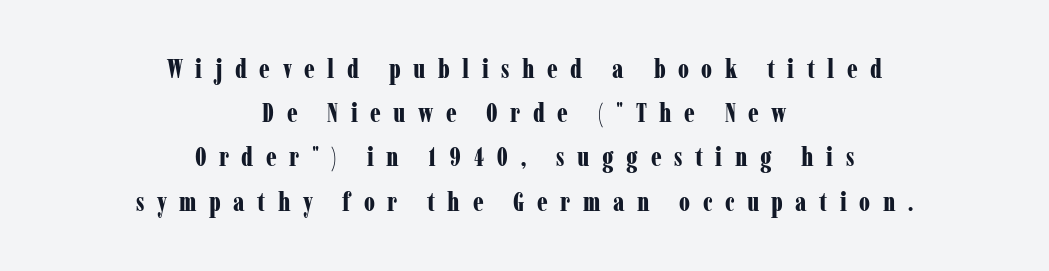
{"italic": "no", "bold": "yes", "underline": "no", "align": "center", "line_spacing": "normal", "line_spacing_ratio": 1.7, "letter_spacing": "wide", "letter_spacing_em": 0.48, "glyph_px": 26}
